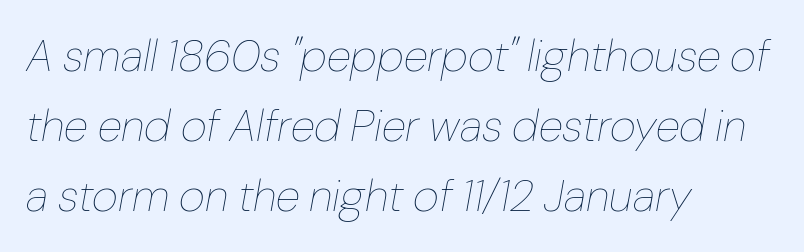
The image shows 45 px thin type, italic (leaning right); set left-aligned, normal line spacing (1.56x), normal letter spacing, not underlined; low stroke contrast and a medium x-height.
